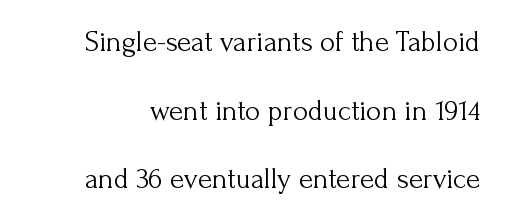
The passage shown is typed in a proportional face where columns would drift. Compared with typical paragraphs, the rows here are farther apart. The passage shown is not bold in any degree. Posture: straight, roman, zero tilt. Tracking value appears to be zero — textbook default spacing. Just letters on the line, the space beneath them empty.
